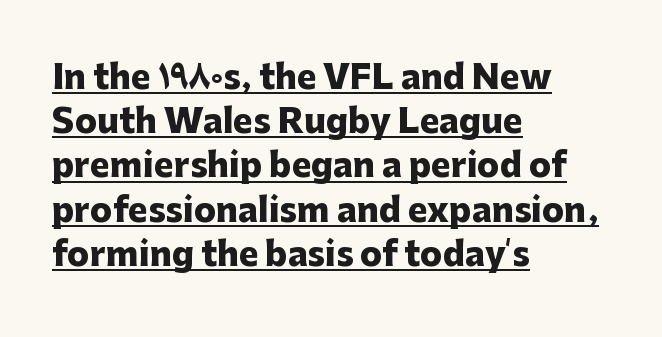
{"serif": "no", "italic": "no", "bold": "yes", "weight": "heavy", "width": "normal", "stroke_contrast": "low", "x_height": "medium", "monospaced": "no", "underline": "yes", "align": "left", "line_spacing": "normal", "line_spacing_ratio": 1.34, "letter_spacing": "normal", "letter_spacing_em": 0.0, "glyph_px": 33}
